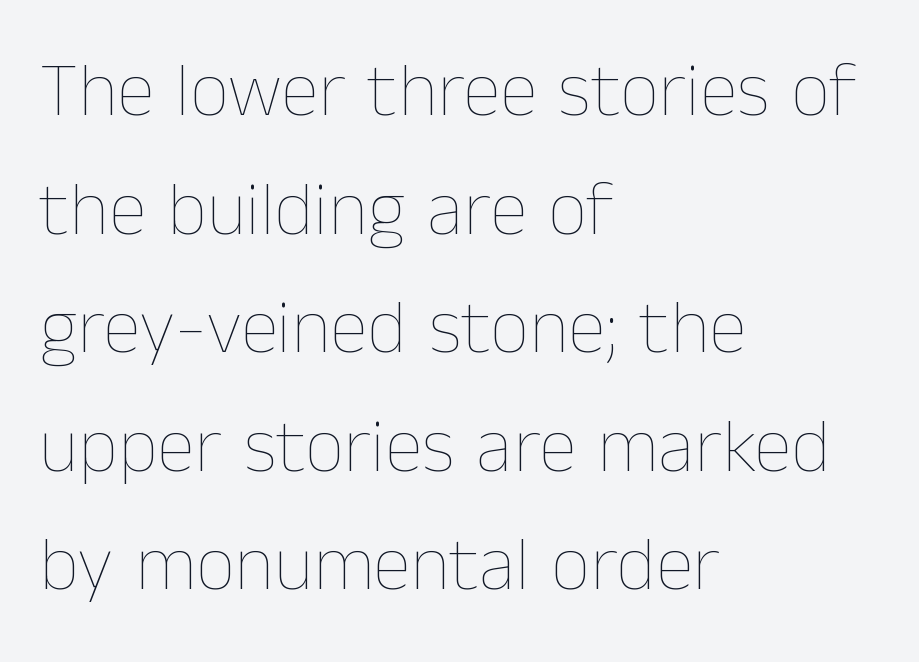
The text block is weighted toward the left margin, trailing off unevenly rightward. Think of a printed novel: that variable character pitch is what you see here. The rendering uses a moderate line-height, typical for paragraphs. These lines keep a tight, regular rhythm from letter to letter. This sample uses an upright cut, with every glyph sitting square on the baseline.
